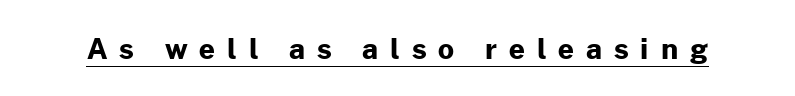
The image shows 28 px bold sans-serif type, upright; set unusually wide letter spacing (+0.43 em), underlined; low stroke contrast and a medium x-height.
